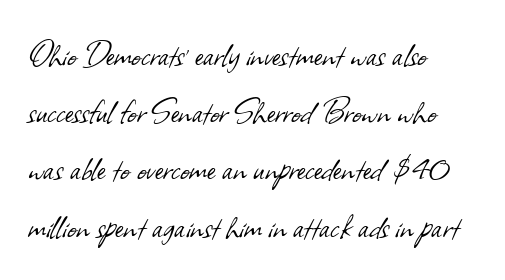
Look at the bottom of the vertical strokes: they stop flat, with no serifs. Think of a printed novel: that variable character pitch is what you see here. Is there much room between lines? A standard amount, neither cramped nor airy. Tracking here is standard; glyphs follow each other at the usual distance. The lines are quadded left.
